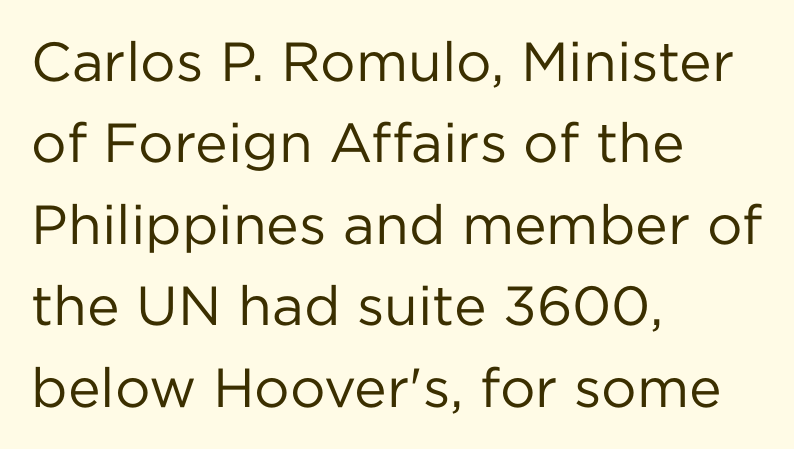
The image shows 55 px regular-weight sans-serif type, upright; set left-aligned, normal line spacing (1.48x), normal letter spacing, not underlined; low stroke contrast and a medium x-height.
